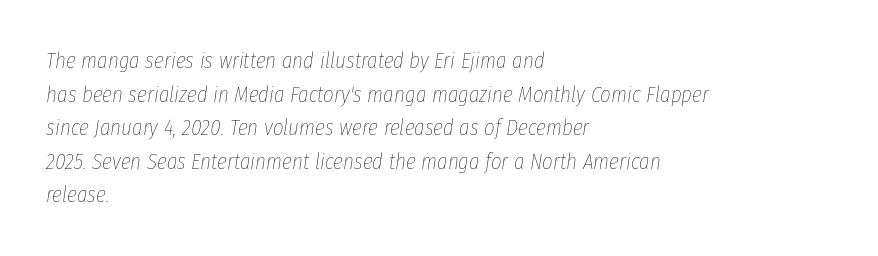
{"italic": "yes", "lean": "right", "slant_degrees": 8, "bold": "no", "underline": "no", "align": "left", "line_spacing": "normal", "line_spacing_ratio": 1.46, "letter_spacing": "normal", "letter_spacing_em": 0.0, "glyph_px": 23}
